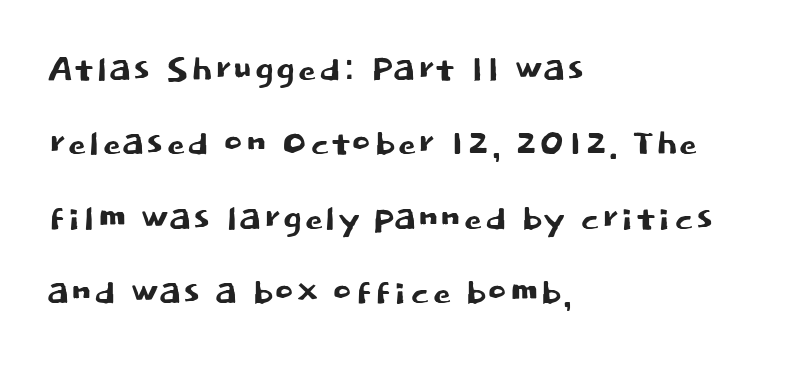
The image shows 47 px sans-serif type, upright; set left-aligned, normal line spacing (1.58x), normal letter spacing, not underlined; low stroke contrast and a large x-height.
